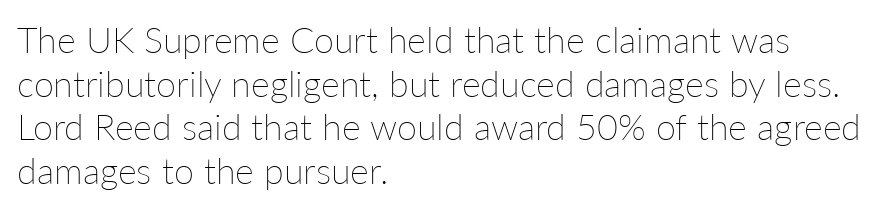
Q: Is the text bold? A: No.
Q: Is the text italic (slanted)? A: No, it is upright.
Q: Is the text underlined? A: No.
Q: How is the paragraph aligned? A: Left-aligned.
Q: Is the spacing between letters normal or unusually wide? A: Normal.
Q: Width (condensed, normal, or wide)? A: Normal.
Q: Stroke contrast? A: Low.
Q: x-height? A: Medium.
Q: Monospaced? A: No.
